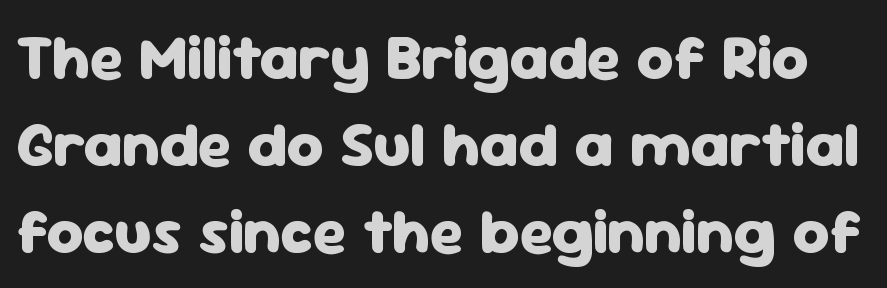
The image shows 63 px heavy sans-serif type, upright; set normal line spacing (1.38x), normal letter spacing, not underlined; low stroke contrast and a medium x-height.
